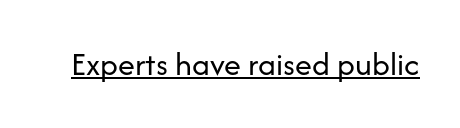
Letterform terminals end flat and unadorned throughout the passage. The rendered words wear a rule along their underside. Is this a fixed-width face? No — the glyphs have proportional, varying widths. The strokes are not fattened; the text isn't bold. Here the glyphs are tracked normally, forming tight word shapes.
